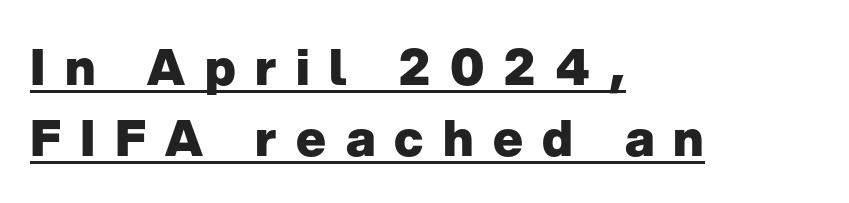
{"serif": "no", "italic": "no", "bold": "yes", "weight": "heavy", "width": "normal", "stroke_contrast": "low", "x_height": "medium", "monospaced": "no", "underline": "yes", "align": "left", "line_spacing": "normal", "line_spacing_ratio": 1.42, "letter_spacing": "wide", "letter_spacing_em": 0.39, "glyph_px": 50}
